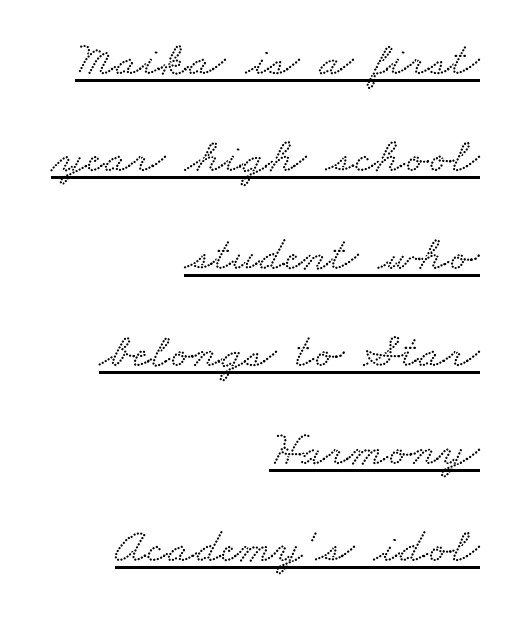
{"serif": "yes", "width": "wide", "stroke_contrast": "low", "x_height": "small", "monospaced": "no", "underline": "yes", "align": "right", "line_spacing": "loose", "line_spacing_ratio": 1.95, "letter_spacing": "normal", "letter_spacing_em": 0.0, "glyph_px": 50}
